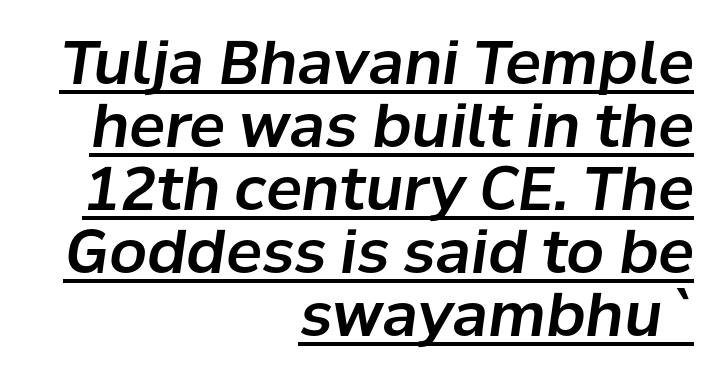
The image shows 60 px text type, italic (leaning right); set right-aligned, tight line spacing (1.05x), normal letter spacing, underlined; low stroke contrast and a medium x-height.
